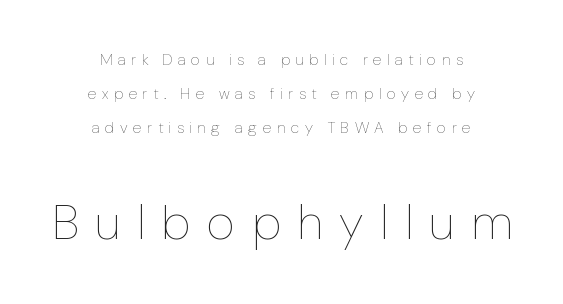
{"italic": "no", "bold": "no", "weight": "thin", "width": "normal", "stroke_contrast": "low", "x_height": "medium", "monospaced": "no", "underline": "no", "align": "center", "line_spacing": "loose", "line_spacing_ratio": 2.12, "letter_spacing": "wide", "letter_spacing_em": 0.34, "larger_block": "second", "size_ratio": 3.06, "glyph_px": 49}
